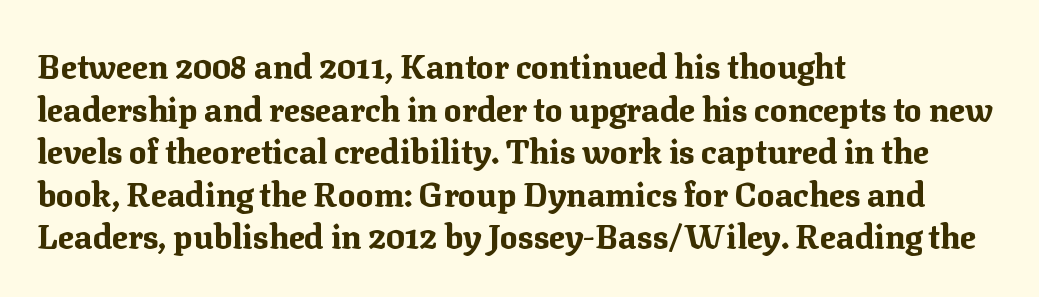
The image shows 33 px bold serif type, upright; set left-aligned, normal line spacing (1.29x), normal letter spacing, not underlined; medium stroke contrast and a medium x-height.
